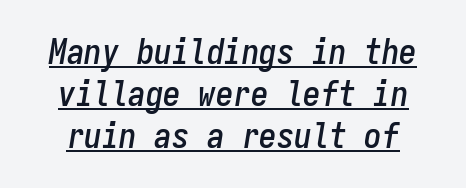
Q: Is the text italic (slanted)? A: Yes, it leans right by about 9 degrees.
Q: Is the text underlined? A: Yes.
Q: Is the spacing between letters normal or unusually wide? A: Normal.
Q: Width (condensed, normal, or wide)? A: Condensed.
Q: Stroke contrast? A: Low.
Q: x-height? A: Medium.
Q: Monospaced? A: Yes.
